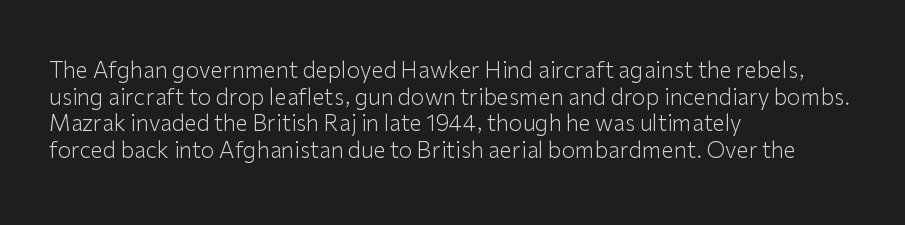
The image shows 22 px text type, upright; set left-aligned, line spacing 1.21x, normal letter spacing, not underlined.
